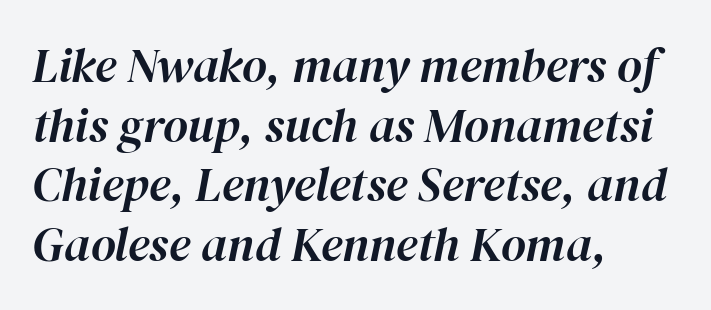
Q: Is the text italic (slanted)? A: Yes, it leans right by about 12 degrees.
Q: Is the text underlined? A: No.
Q: How is the paragraph aligned? A: Left-aligned.
Q: Is the spacing between letters normal or unusually wide? A: Normal.
Q: Width (condensed, normal, or wide)? A: Normal.
Q: Stroke contrast? A: High.
Q: x-height? A: Medium.
Q: Monospaced? A: No.
